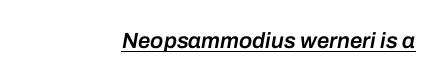
The image shows 22 px text type, italic (leaning right); set right-aligned, normal letter spacing, underlined.
